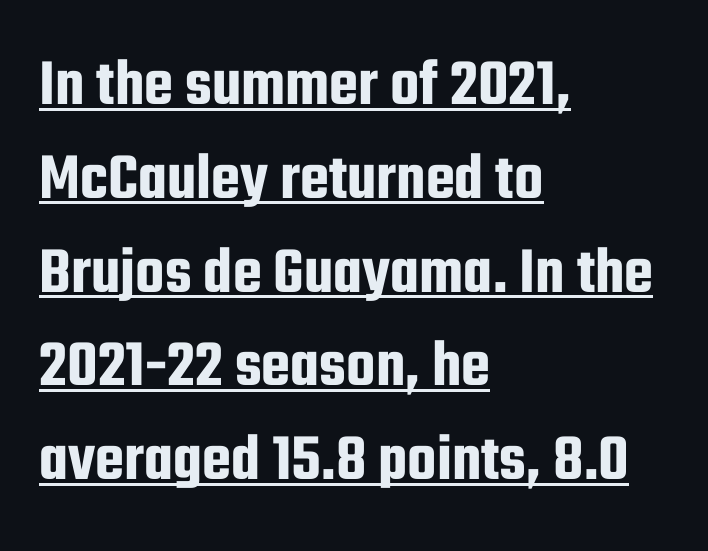
The image shows 67 px condensed sans-serif type, upright; set left-aligned, normal line spacing (1.4x), normal letter spacing, underlined; low stroke contrast and a medium x-height.
